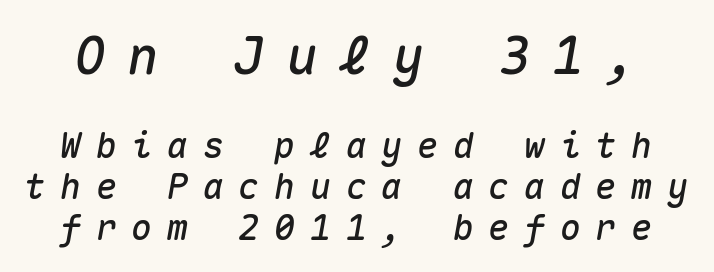
The image shows 52 px text type, italic (leaning right), monospaced; set line spacing 1.17x, unusually wide letter spacing (+0.42 em), not underlined; the first (top) block is 1.49x larger; medium stroke contrast and a medium x-height.
